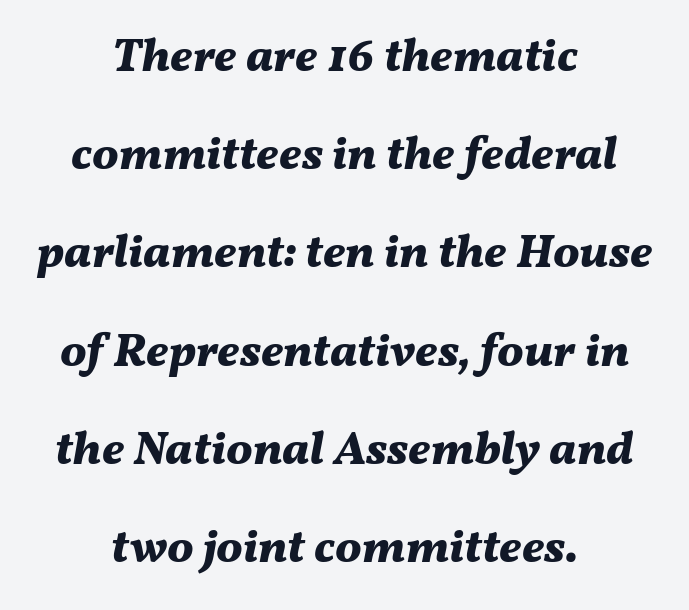
{"italic": "yes", "lean": "right", "slant_degrees": 11, "bold": "yes", "weight": "bold", "width": "normal", "stroke_contrast": "medium", "x_height": "medium", "monospaced": "no", "underline": "no", "align": "center", "line_spacing": "loose", "line_spacing_ratio": 2.09, "letter_spacing": "normal", "letter_spacing_em": 0.0, "glyph_px": 47}
